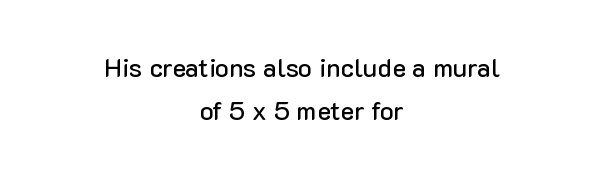
{"italic": "no", "underline": "no", "align": "center", "line_spacing": "normal", "line_spacing_ratio": 1.65, "letter_spacing": "normal", "letter_spacing_em": 0.0, "glyph_px": 26}
